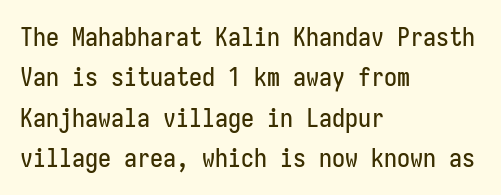
{"italic": "no", "underline": "no", "align": "left", "line_spacing": "normal", "line_spacing_ratio": 1.55, "letter_spacing": "normal", "letter_spacing_em": 0.0, "glyph_px": 26}
